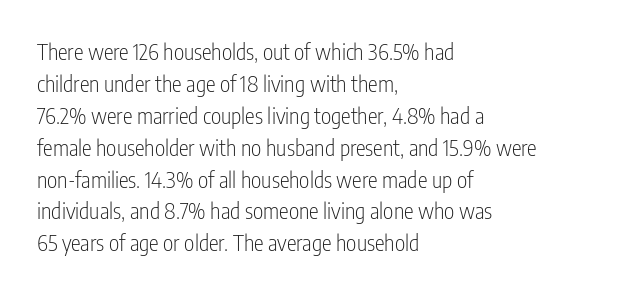
The image shows 22 px text type, upright; set left-aligned, normal line spacing (1.45x), normal letter spacing, not underlined.
